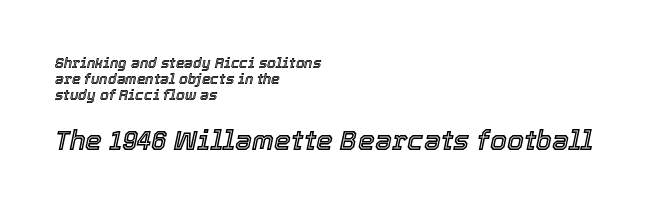
The image shows 27 px text type, italic (leaning right); set left-aligned, line spacing 1.16x, normal letter spacing, not underlined; the second (bottom) block is 1.93x larger.
